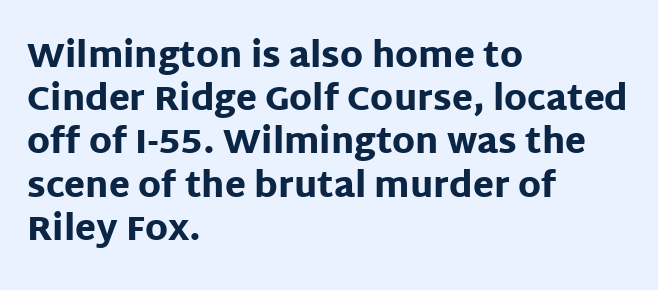
Chunky letters — that's bold for sure. Looks like regular typesetting: each glyph gets only the width it needs. What stands out about the letter spacing? Nothing — it is the standard amount. The passage shown stacks its lines at a standard gap. The designer went with a sans here, leaving each stem footless. Decoration check: the copy has no underline.
